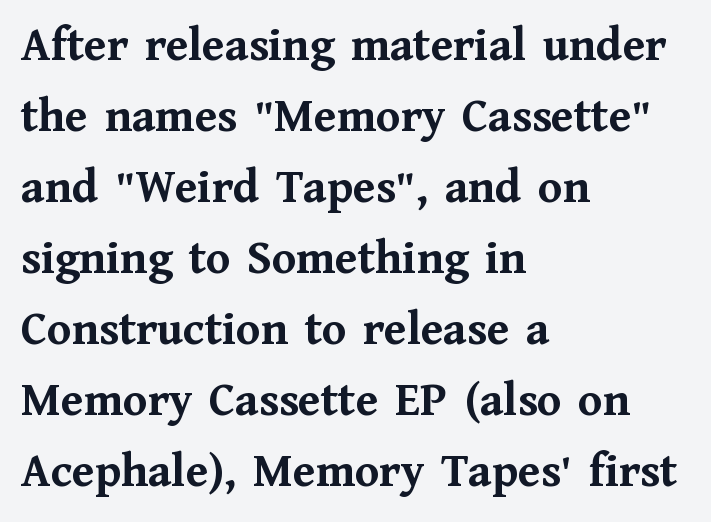
A clean baseline with only descenders dipping below it. The tracking reads as untouched default to a designer's eye. The compositor pushed each line to the left boundary. Heavy, bold letterforms. Looks like regular typesetting: each glyph gets only the width it needs. Ordinary non-slanted type is in use.
